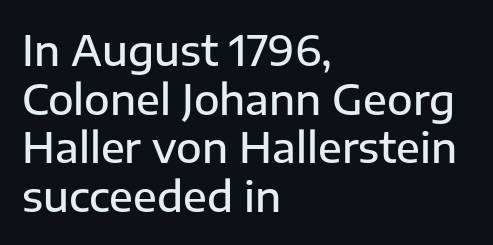
Q: Is the text bold? A: Semi-bold.
Q: Is the text italic (slanted)? A: No, it is upright.
Q: Is the typeface a serif or a sans-serif typeface? A: Sans-serif.
Q: Is the text underlined? A: No.
Q: How is the paragraph aligned? A: Left-aligned.
Q: Is the spacing between letters normal or unusually wide? A: Normal.
Q: Width (condensed, normal, or wide)? A: Normal.
Q: Stroke contrast? A: Low.
Q: x-height? A: Medium.
Q: Monospaced? A: No.
